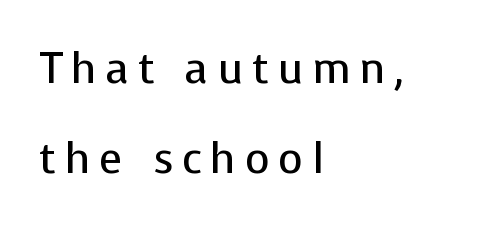
{"serif": "no", "italic": "no", "bold": "no", "weight": "regular", "width": "normal", "stroke_contrast": "low", "x_height": "medium", "monospaced": "no", "underline": "no", "align": "left", "line_spacing": "loose", "line_spacing_ratio": 2.1, "letter_spacing": "wide", "letter_spacing_em": 0.2, "glyph_px": 43}
